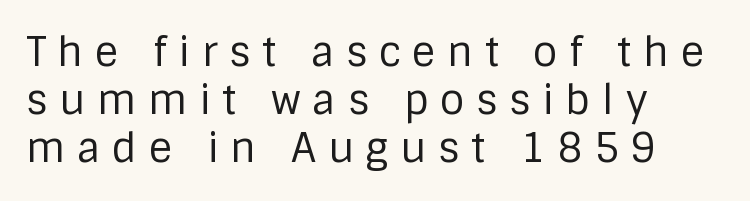
{"serif": "no", "italic": "no", "bold": "no", "weight": "regular", "width": "normal", "stroke_contrast": "low", "x_height": "large", "monospaced": "no", "underline": "no", "align": "left", "line_spacing_ratio": 1.2, "letter_spacing": "wide", "letter_spacing_em": 0.29, "glyph_px": 40}
